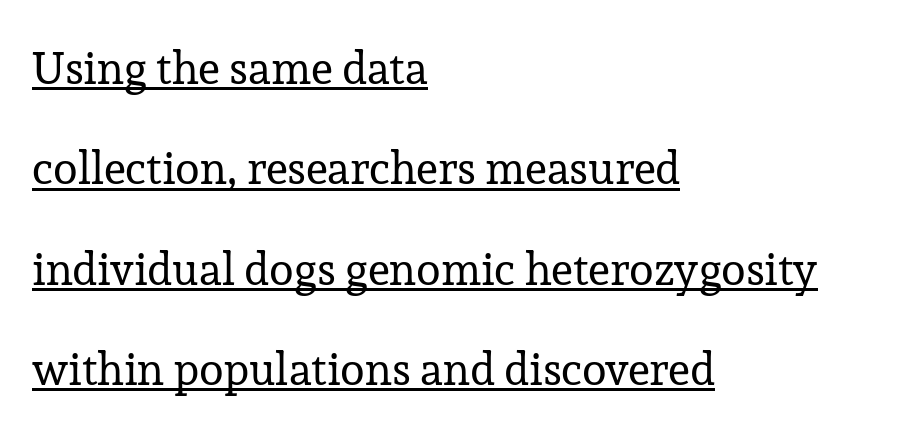
The image shows 45 px regular-weight serif type, upright; set left-aligned, loose line spacing (2.23x), normal letter spacing, underlined; low stroke contrast and a medium x-height.
